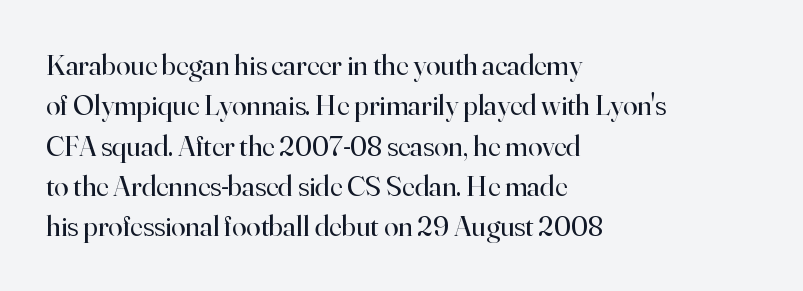
Notice how descenders clear the ascenders below comfortably — that's standard leading. The type sits square on the baseline with zero lean. The face used here is proportionally spaced, like ordinary book or web type. Decoration check: the copy has no underline. Classification — serif. Horizontally, the lines are justified to the leading edge only.
